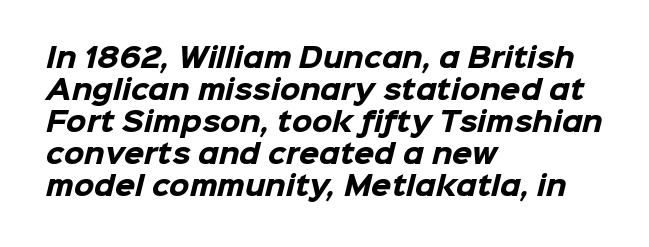
The space beneath each line is pristine and unruled. The compositor pushed each line to the left boundary. No extra tracking has been applied to these lines. Heavy, bold letterforms.
